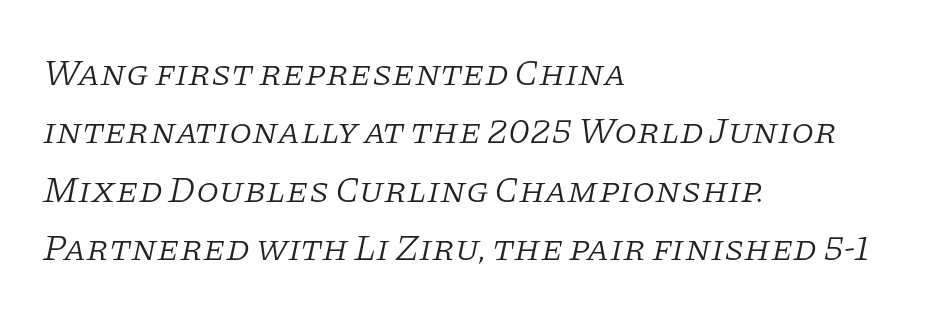
The image shows 37 px light serif type, italic (leaning right); set left-aligned, normal line spacing (1.58x), normal letter spacing, not underlined; low stroke contrast and a large x-height.
